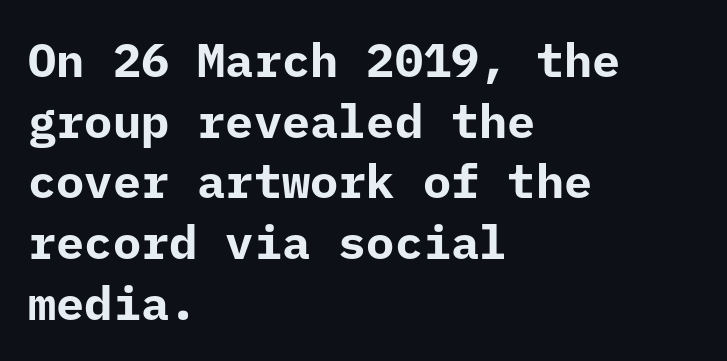
Q: Is the text bold? A: Yes.
Q: Is the text italic (slanted)? A: No, it is upright.
Q: Is the typeface a serif or a sans-serif typeface? A: Sans-serif.
Q: Is the text underlined? A: No.
Q: How is the paragraph aligned? A: Left-aligned.
Q: Is the spacing between letters normal or unusually wide? A: Normal.
Q: Is the spacing between lines tight, normal or loose? A: Normal.
Q: Width (condensed, normal, or wide)? A: Normal.
Q: Stroke contrast? A: Low.
Q: x-height? A: Medium.
Q: Monospaced? A: Yes.
